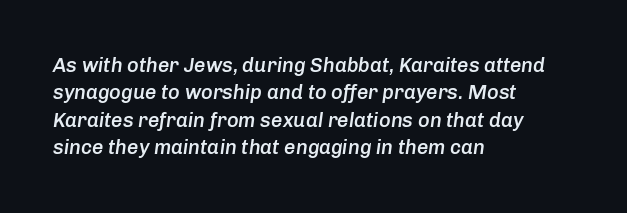
Q: Is the text bold? A: Semi-bold.
Q: Is the text italic (slanted)? A: Yes, it leans right by about 8 degrees.
Q: Is the text underlined? A: No.
Q: How is the paragraph aligned? A: Left-aligned.
Q: Is the spacing between letters normal or unusually wide? A: Normal.
Q: Is the spacing between lines tight, normal or loose? A: Normal.
